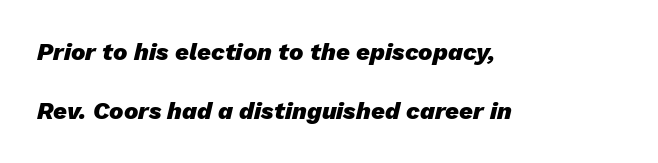
{"italic": "yes", "lean": "right", "slant_degrees": 13, "bold": "yes", "underline": "no", "align": "left", "line_spacing": "loose", "line_spacing_ratio": 2.46, "letter_spacing": "normal", "letter_spacing_em": 0.0, "glyph_px": 24}
